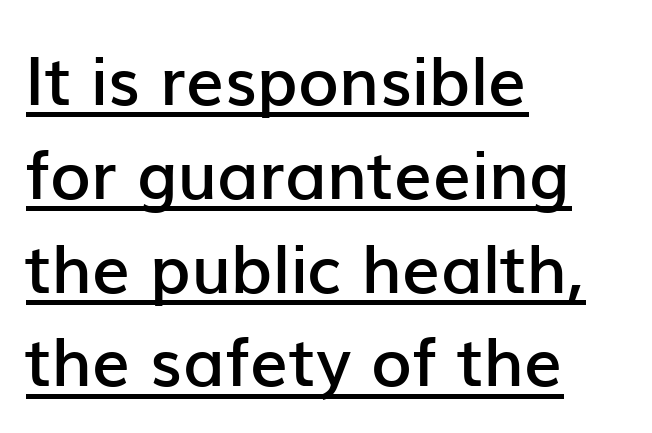
{"serif": "no", "italic": "no", "bold": "semi", "weight": "semibold", "width": "normal", "stroke_contrast": "low", "x_height": "medium", "monospaced": "no", "underline": "yes", "align": "left", "line_spacing": "normal", "line_spacing_ratio": 1.4, "letter_spacing": "normal", "letter_spacing_em": 0.0, "glyph_px": 67}
